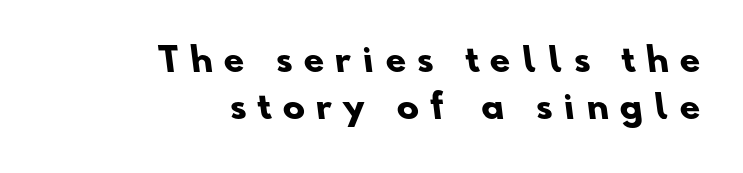
The image shows 33 px heavy sans-serif type; set right-aligned, normal line spacing (1.42x), unusually wide letter spacing (+0.35 em), not underlined; low stroke contrast and a small x-height.
